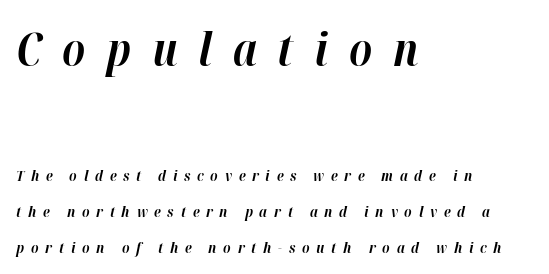
A clean baseline with only descenders dipping below it. This sample uses expanded letter spacing, leaving extra air between glyphs. The paragraph shown leans on its left margin. Notice how thick the strokes are: this is what a full bold looks like.
